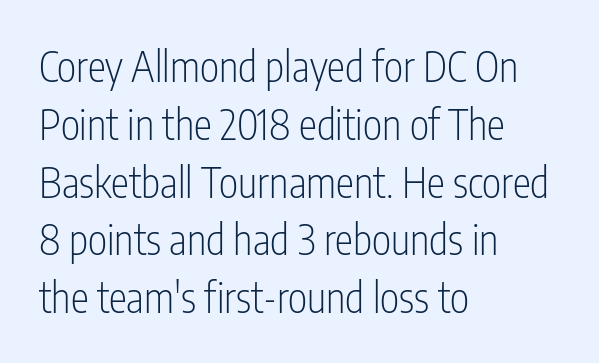
Nothing unusual about the tracking: characters are spaced as the font intends. Where is the straight margin? On the left. The letters stand upright; this is a roman face. Is the stroke heavy? The answer is a plain regular-or-lighter.
